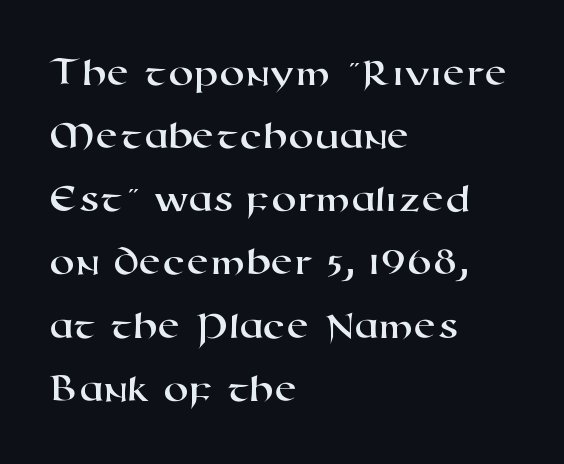
Q: Is the typeface a serif or a sans-serif typeface? A: Sans-serif.
Q: Is the text underlined? A: No.
Q: How is the paragraph aligned? A: Left-aligned.
Q: Is the spacing between letters normal or unusually wide? A: Normal.
Q: Is the spacing between lines tight, normal or loose? A: Normal.
Q: Width (condensed, normal, or wide)? A: Wide.
Q: Stroke contrast? A: High.
Q: x-height? A: Medium.
Q: Monospaced? A: No.
